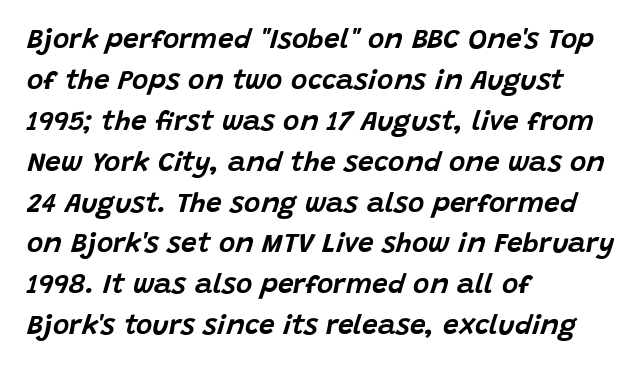
The strip under each line holds only bare page. Think of a printed novel: that variable character pitch is what you see here. Short note: letters normally spaced. Slant detected: the letters are inclined. Compared with a centered layout, this one pins lines to the left instead. Compared with typical paragraphs, the rows here are spaced about the same.
